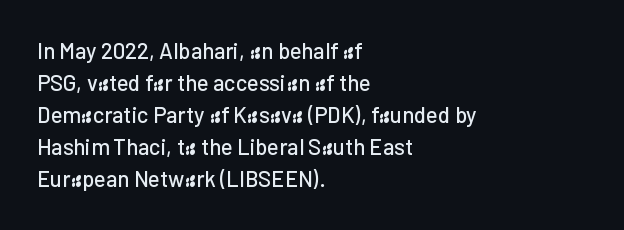
These lines were composed using upright roman letters. If you drew a ruler down the left edge, every line would touch it. In terms of leading, this rendering sits right in the middle. These lines keep a tight, regular rhythm from letter to letter. The glyphs are unaccompanied by any horizontal stroke below them.
